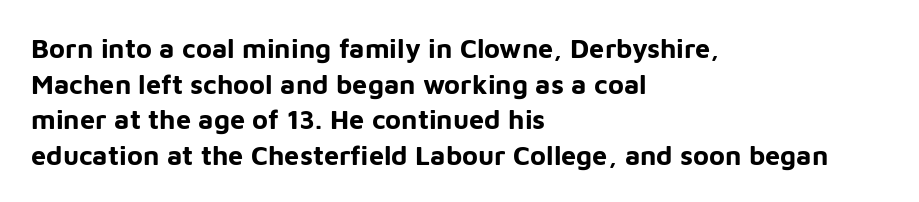
Q: Is the text bold? A: Yes.
Q: Is the text italic (slanted)? A: No, it is upright.
Q: Is the text underlined? A: No.
Q: How is the paragraph aligned? A: Left-aligned.
Q: Is the spacing between letters normal or unusually wide? A: Normal.
Q: Is the spacing between lines tight, normal or loose? A: Normal.
